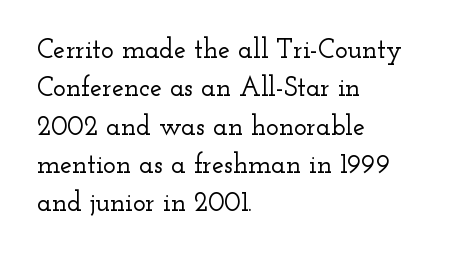
{"italic": "no", "underline": "no", "align": "left", "line_spacing": "normal", "line_spacing_ratio": 1.42, "letter_spacing": "normal", "letter_spacing_em": 0.0, "glyph_px": 27}
